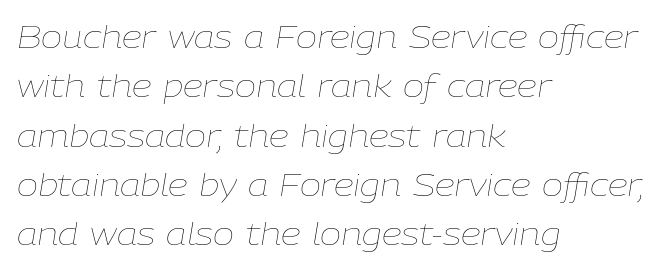
{"italic": "yes", "lean": "right", "slant_degrees": 9, "bold": "no", "weight": "thin", "width": "normal", "stroke_contrast": "low", "x_height": "medium", "monospaced": "no", "underline": "no", "align": "left", "line_spacing": "normal", "line_spacing_ratio": 1.54, "letter_spacing": "normal", "letter_spacing_em": 0.0, "glyph_px": 32}
